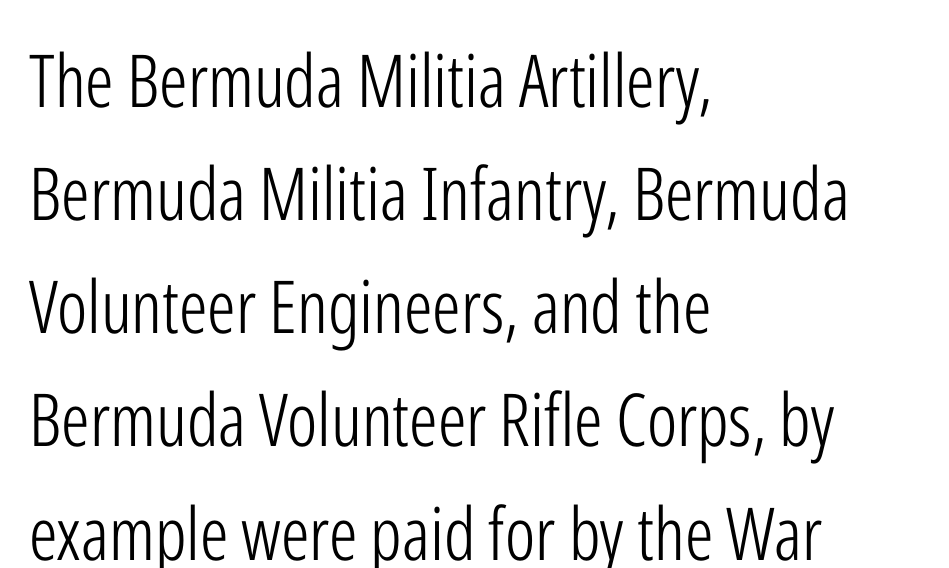
Q: Is the text bold? A: No.
Q: Is the text italic (slanted)? A: No, it is upright.
Q: Is the typeface a serif or a sans-serif typeface? A: Sans-serif.
Q: Is the text underlined? A: No.
Q: How is the paragraph aligned? A: Left-aligned.
Q: Is the spacing between letters normal or unusually wide? A: Normal.
Q: Is the spacing between lines tight, normal or loose? A: Normal.
Q: Width (condensed, normal, or wide)? A: Condensed.
Q: Stroke contrast? A: Low.
Q: x-height? A: Medium.
Q: Monospaced? A: No.
